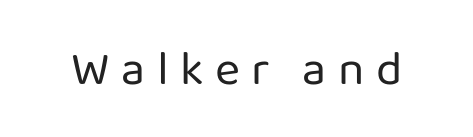
Q: Is the text bold? A: No.
Q: Is the text italic (slanted)? A: No, it is upright.
Q: Is the typeface a serif or a sans-serif typeface? A: Sans-serif.
Q: Is the text underlined? A: No.
Q: Is the spacing between letters normal or unusually wide? A: Unusually wide.
Q: Width (condensed, normal, or wide)? A: Normal.
Q: Stroke contrast? A: Low.
Q: x-height? A: Medium.
Q: Monospaced? A: No.
